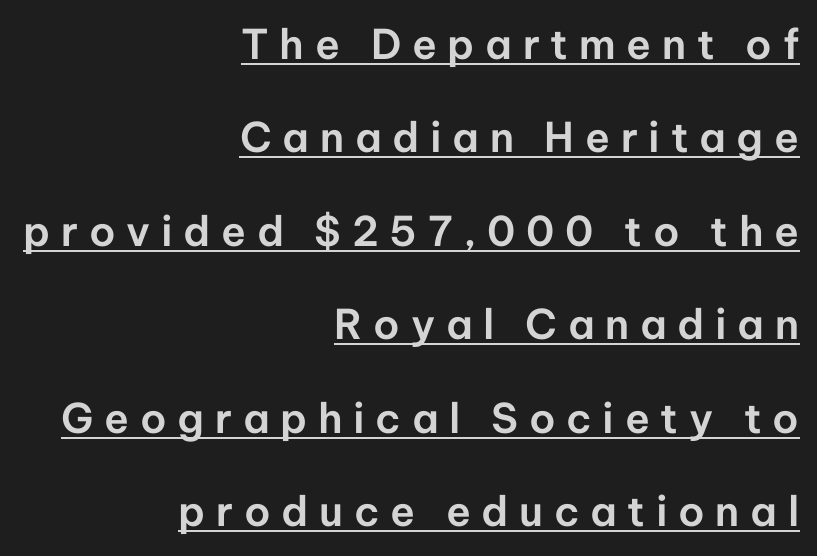
The image shows 41 px sans-serif type, upright; set right-aligned, loose line spacing (2.28x), unusually wide letter spacing (+0.26 em), underlined; low stroke contrast and a medium x-height.
